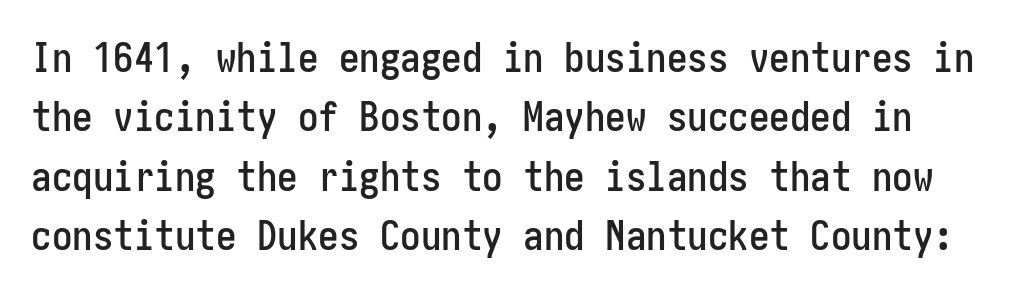
{"serif": "no", "italic": "no", "width": "condensed", "stroke_contrast": "low", "x_height": "medium", "underline": "no", "line_spacing": "normal", "line_spacing_ratio": 1.45, "letter_spacing": "normal", "letter_spacing_em": 0.0, "glyph_px": 41}
